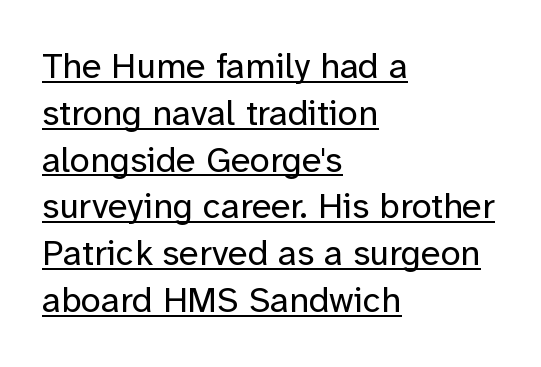
{"serif": "no", "italic": "no", "bold": "no", "weight": "regular", "width": "normal", "stroke_contrast": "low", "x_height": "medium", "monospaced": "no", "underline": "yes", "align": "left", "line_spacing": "normal", "line_spacing_ratio": 1.3, "letter_spacing": "normal", "letter_spacing_em": 0.0, "glyph_px": 36}
